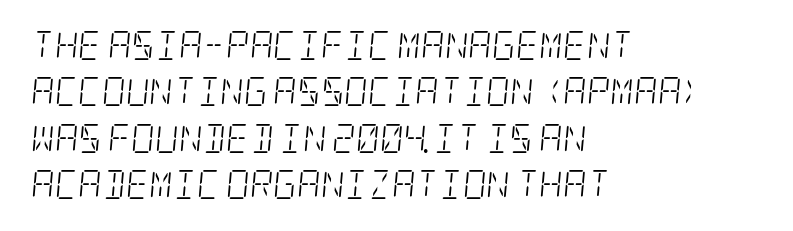
{"serif": "yes", "italic": "yes", "lean": "right", "slant_degrees": 5, "bold": "no", "weight": "light", "width": "condensed", "stroke_contrast": "low", "x_height": "large", "underline": "no", "align": "left", "line_spacing": "normal", "line_spacing_ratio": 1.6, "letter_spacing": "normal", "letter_spacing_em": 0.0, "glyph_px": 29}
